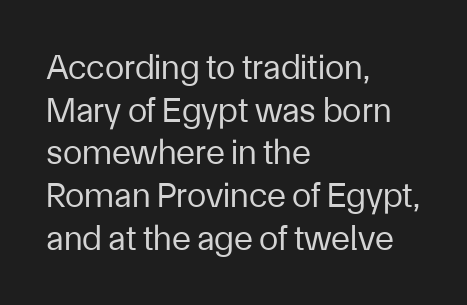
Q: Is the text bold? A: No.
Q: Is the text italic (slanted)? A: No, it is upright.
Q: Is the typeface a serif or a sans-serif typeface? A: Sans-serif.
Q: Is the text underlined? A: No.
Q: How is the paragraph aligned? A: Left-aligned.
Q: Is the spacing between letters normal or unusually wide? A: Normal.
Q: Width (condensed, normal, or wide)? A: Normal.
Q: Stroke contrast? A: Low.
Q: x-height? A: Medium.
Q: Monospaced? A: No.
